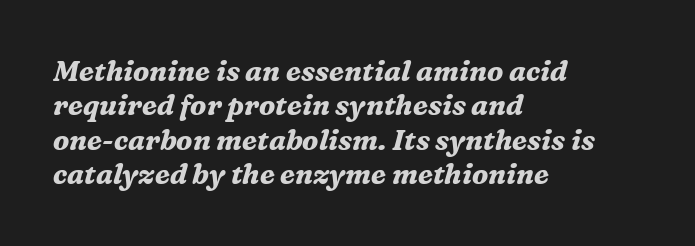
Unlike a clean sans, this face finishes its strokes with serifs. This sample uses plain, unmodified letter spacing. The ragged edge is on the right, which tells us the setting is flush left. Character widths vary here, with narrow letters taking less room than wide ones.
